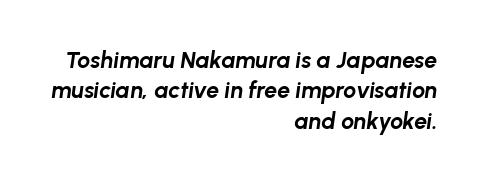
Is the block centered? No — it sits flush against the right margin. How heavy is the stroke? Heavy — this is a bold. Tracking here is standard; glyphs follow each other at the usual distance. The lettering tilts uniformly, giving the passage an italic look. Honestly, the row spacing looks completely unremarkable.
